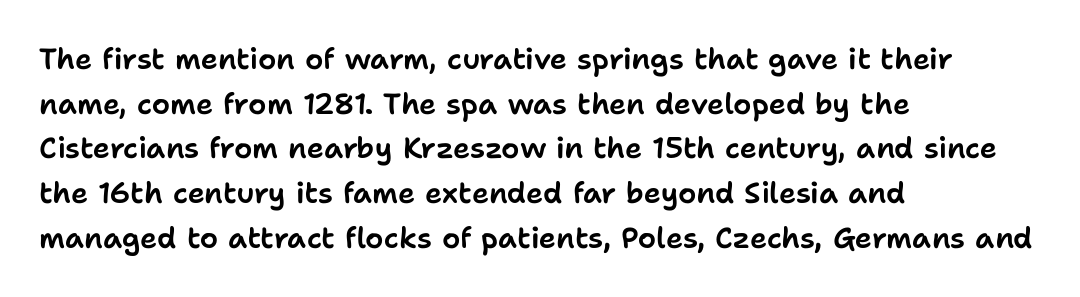
Q: Is the text italic (slanted)? A: No, it is upright.
Q: Is the typeface a serif or a sans-serif typeface? A: Sans-serif.
Q: Is the text underlined? A: No.
Q: How is the paragraph aligned? A: Left-aligned.
Q: Is the spacing between letters normal or unusually wide? A: Normal.
Q: Is the spacing between lines tight, normal or loose? A: Normal.
Q: Width (condensed, normal, or wide)? A: Normal.
Q: Stroke contrast? A: Low.
Q: x-height? A: Medium.
Q: Monospaced? A: No.
